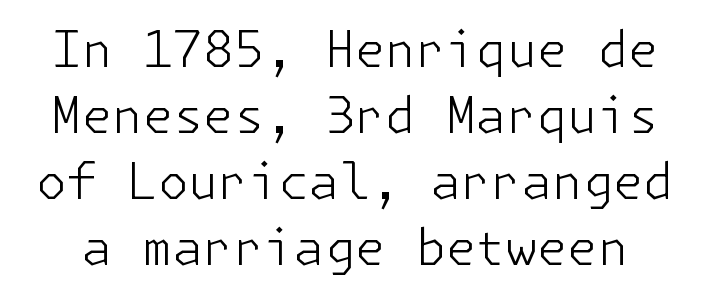
The font's upright variant was chosen for this text. The zone under the glyphs is completely vacant. Characters follow at the spacing the type designer built in. Weight: regular or lighter.
